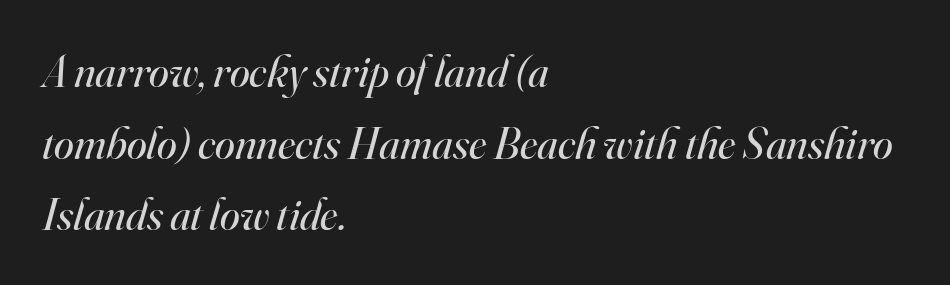
{"serif": "yes", "italic": "yes", "lean": "right", "slant_degrees": 16, "bold": "no", "weight": "regular", "width": "normal", "stroke_contrast": "high", "x_height": "small", "monospaced": "no", "underline": "no", "align": "left", "line_spacing": "normal", "line_spacing_ratio": 1.59, "letter_spacing": "normal", "letter_spacing_em": 0.0, "glyph_px": 45}
